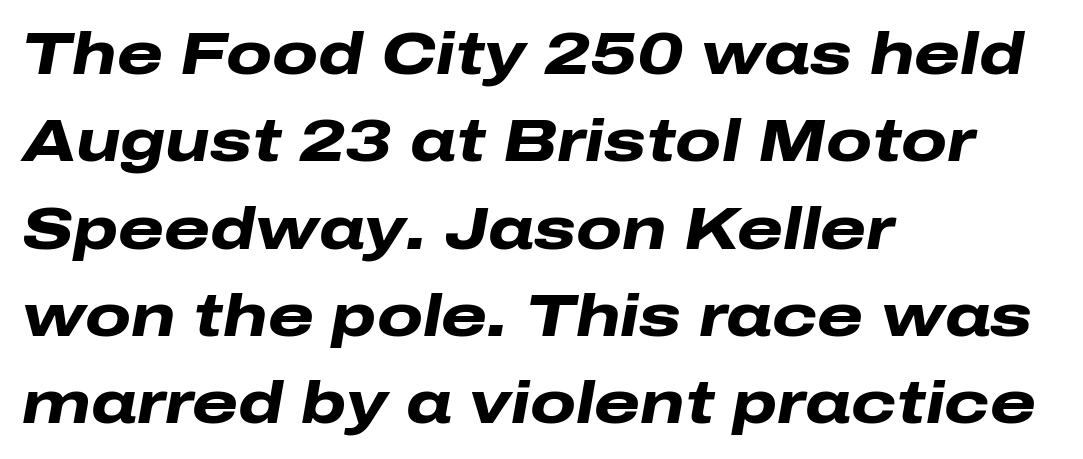
{"italic": "yes", "lean": "right", "slant_degrees": 10, "bold": "yes", "weight": "heavy", "width": "wide", "stroke_contrast": "low", "x_height": "medium", "monospaced": "no", "underline": "no", "align": "left", "line_spacing": "normal", "line_spacing_ratio": 1.48, "letter_spacing": "normal", "letter_spacing_em": 0.0, "glyph_px": 59}
